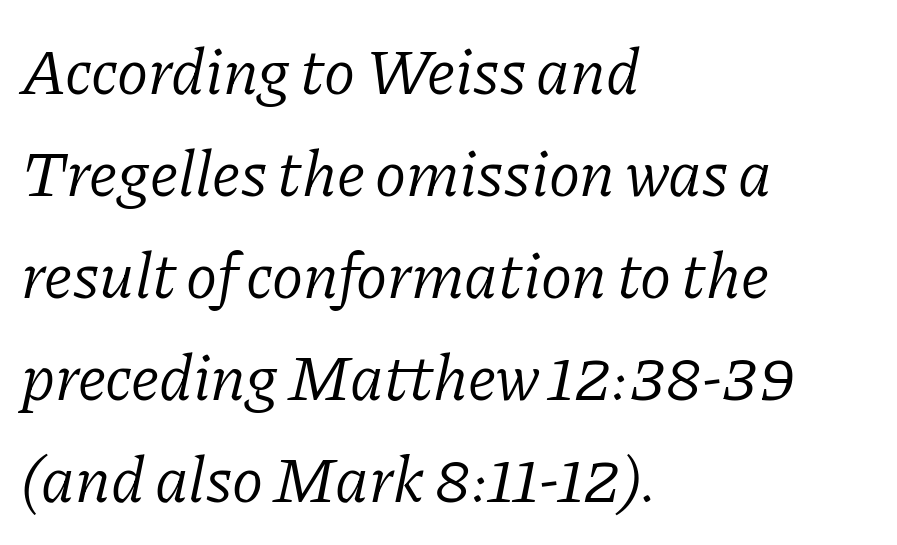
Do the characters align in a grid? No, the font is proportional. Only glyphs here, with clear space below each row. The line texture is even and compact thanks to regular tracking. The letters are slanted; this is an italic face. Quick note: interline space is typical.
